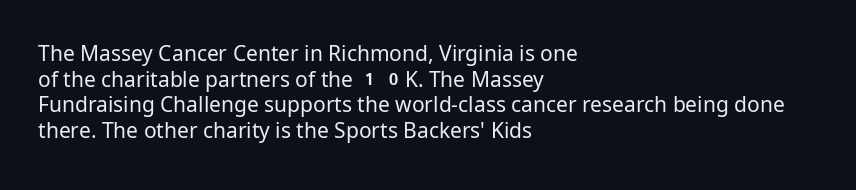
Q: Is the text bold? A: No.
Q: Is the text italic (slanted)? A: No, it is upright.
Q: Is the text underlined? A: No.
Q: How is the paragraph aligned? A: Left-aligned.
Q: Is the spacing between letters normal or unusually wide? A: Normal.
